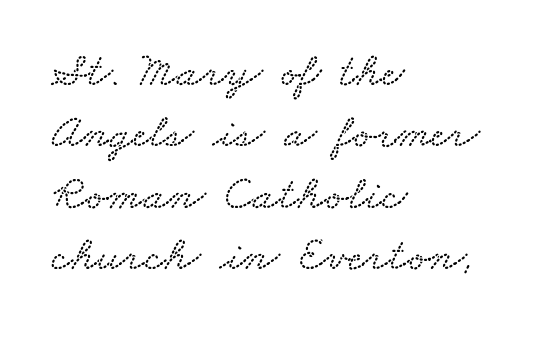
The image shows 48 px wide type; set left-aligned, normal line spacing (1.28x), normal letter spacing, not underlined; low stroke contrast and a small x-height.
